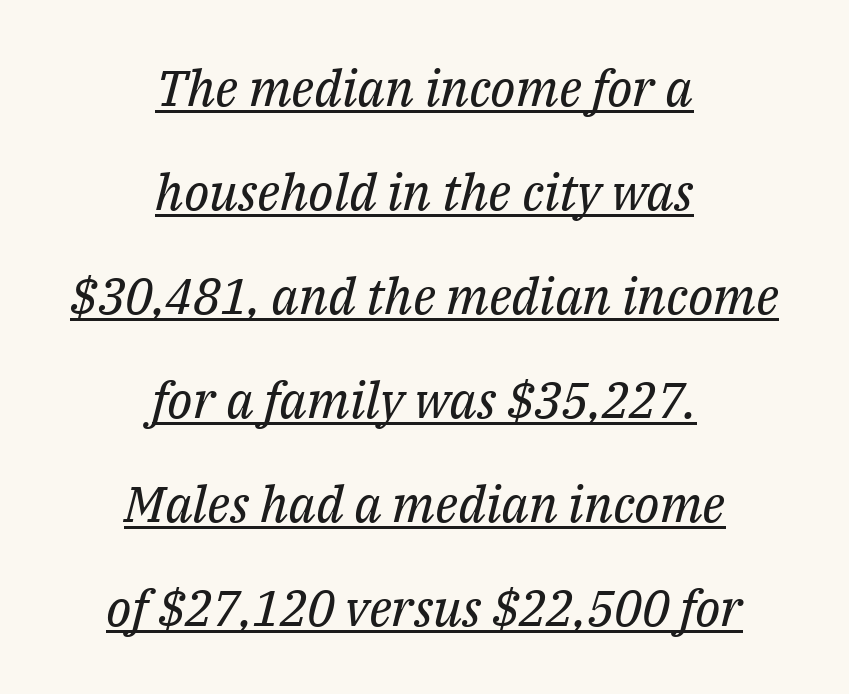
The image shows 50 px regular-weight serif type, italic (leaning right); set centered, loose line spacing (2.08x), normal letter spacing, underlined; medium stroke contrast and a medium x-height.
